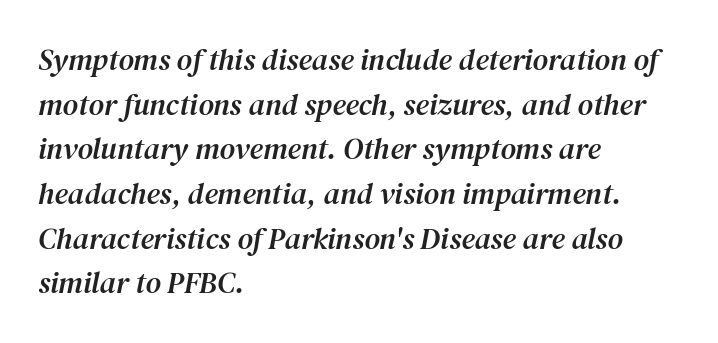
You could call the tracking neutral — neither tight nor loose. Do the characters align in a grid? No, the font is proportional. No word sits above an underline. Does the type have serifs? Yes, each stem ends in a small foot.
